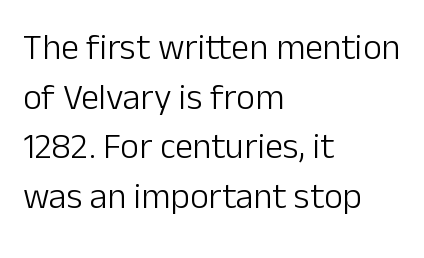
{"serif": "no", "italic": "no", "bold": "no", "weight": "light", "width": "normal", "stroke_contrast": "low", "x_height": "medium", "monospaced": "no", "underline": "no", "align": "left", "line_spacing": "normal", "line_spacing_ratio": 1.38, "letter_spacing": "normal", "letter_spacing_em": 0.0, "glyph_px": 36}
